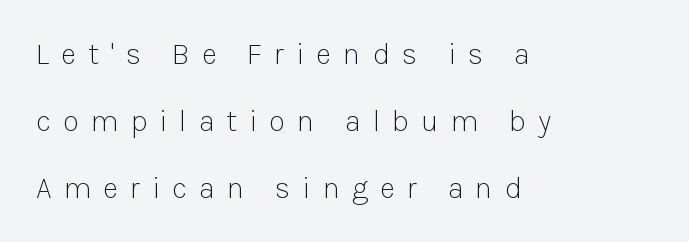
Q: Is the text bold? A: No.
Q: Is the text italic (slanted)? A: No, it is upright.
Q: Is the typeface a serif or a sans-serif typeface? A: Sans-serif.
Q: Is the text underlined? A: No.
Q: How is the paragraph aligned? A: Left-aligned.
Q: Is the spacing between letters normal or unusually wide? A: Unusually wide.
Q: Is the spacing between lines tight, normal or loose? A: Loose.
Q: Width (condensed, normal, or wide)? A: Normal.
Q: Stroke contrast? A: Low.
Q: x-height? A: Medium.
Q: Monospaced? A: No.
